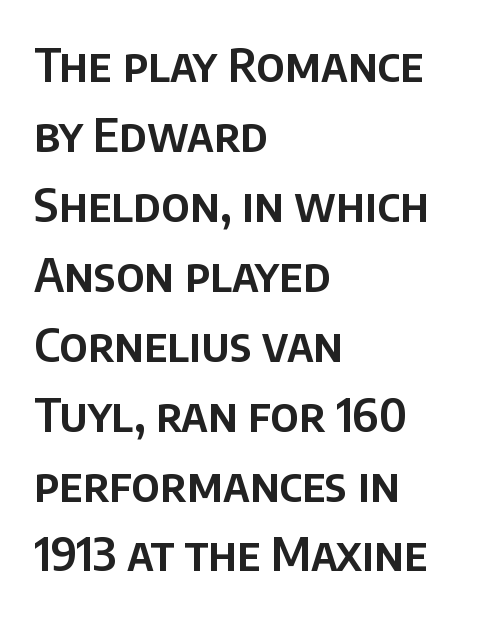
Where is the straight margin? On the left. It's the straight-up-and-down kind of type. The foot of each line stays bare and open. The letterforms sit shoulder to shoulder at normal distance. Baseline-to-baseline distance is the conventional proportion of letter height. Varying glyph widths throughout — classic text-font behaviour.
